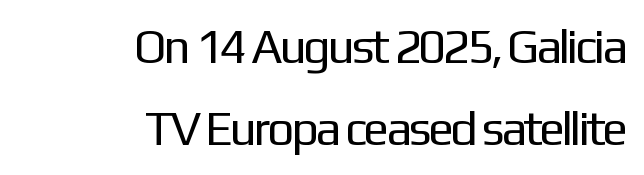
{"serif": "no", "italic": "no", "bold": "no", "weight": "regular", "width": "normal", "stroke_contrast": "low", "x_height": "medium", "monospaced": "no", "underline": "no", "align": "right", "line_spacing_ratio": 1.71, "letter_spacing": "normal", "letter_spacing_em": 0.0, "glyph_px": 48}
